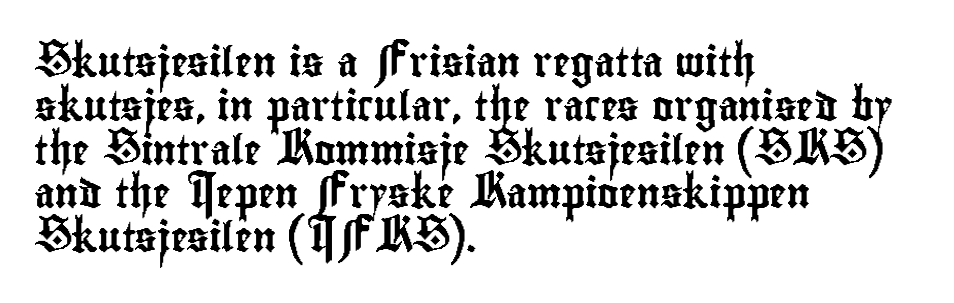
The text was rendered using a sans face with plain stroke endings. Underline: absent. The passage shown stacks its lines at a standard gap. Quick note: not italic, upright. Do the characters align in a grid? No, the font is proportional.
